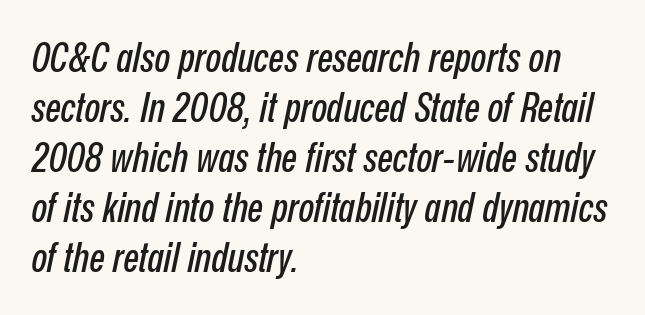
Q: Is the text italic (slanted)? A: Yes, it leans right by about 12 degrees.
Q: Is the text underlined? A: No.
Q: How is the paragraph aligned? A: Left-aligned.
Q: Is the spacing between letters normal or unusually wide? A: Normal.
Q: Width (condensed, normal, or wide)? A: Condensed.
Q: Stroke contrast? A: Low.
Q: x-height? A: Medium.
Q: Monospaced? A: No.
